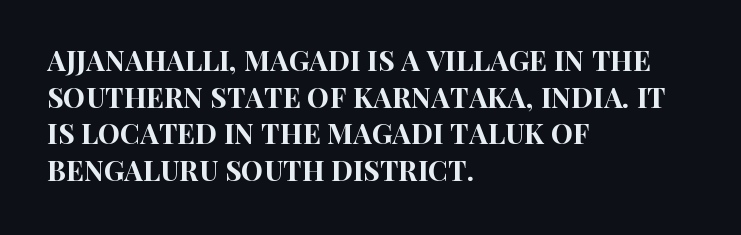
The foot of each line stays bare and open. Here the designer chose a conventional face with non-uniform glyph widths. The characters display no serif detailing; their extremities are plain. A classic flush-left, rag-right setting is used for this passage. Normally led — the rows are evenly, conventionally spaced.
